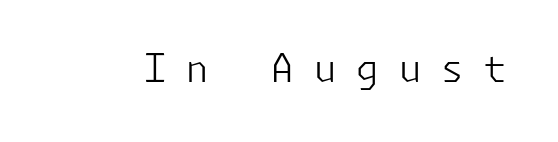
Q: Is the text bold? A: No.
Q: Is the text italic (slanted)? A: No, it is upright.
Q: Is the typeface a serif or a sans-serif typeface? A: Sans-serif.
Q: Is the text underlined? A: No.
Q: Is the spacing between letters normal or unusually wide? A: Unusually wide.
Q: Width (condensed, normal, or wide)? A: Normal.
Q: Stroke contrast? A: Low.
Q: x-height? A: Medium.
